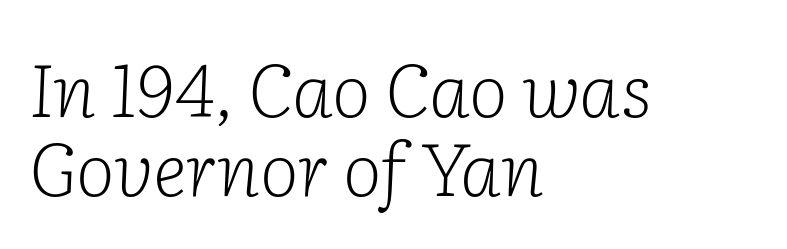
The image shows 74 px light serif type, italic (leaning right); set left-aligned, tight line spacing (1.07x), normal letter spacing, not underlined; low stroke contrast and a medium x-height.
